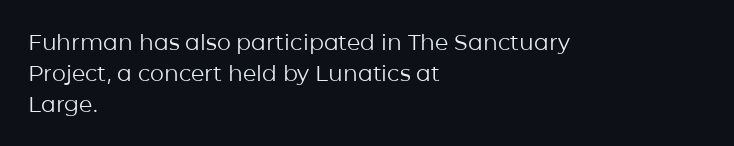
The image shows 22 px text type, upright; set left-aligned, normal line spacing (1.4x), normal letter spacing, not underlined.
